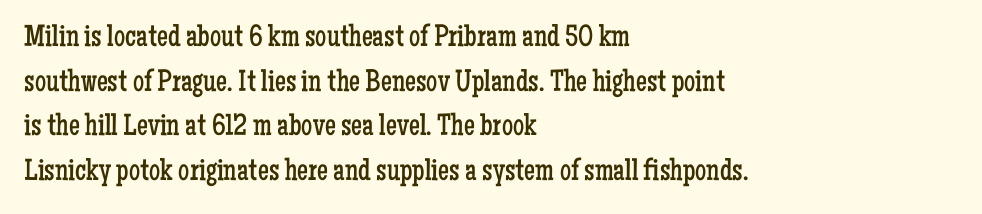
The image shows 31 px regular-weight, condensed serif type, upright; set left-aligned, normal line spacing (1.44x), normal letter spacing, not underlined; low stroke contrast and a medium x-height.
